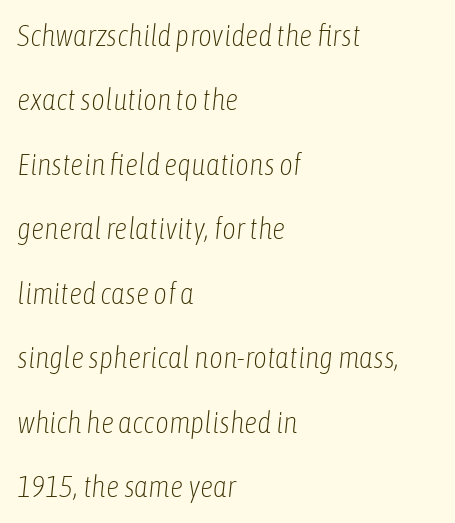
The image shows 30 px light, condensed type, italic (leaning right); set left-aligned, loose line spacing (2.15x), normal letter spacing, not underlined; low stroke contrast and a medium x-height.
